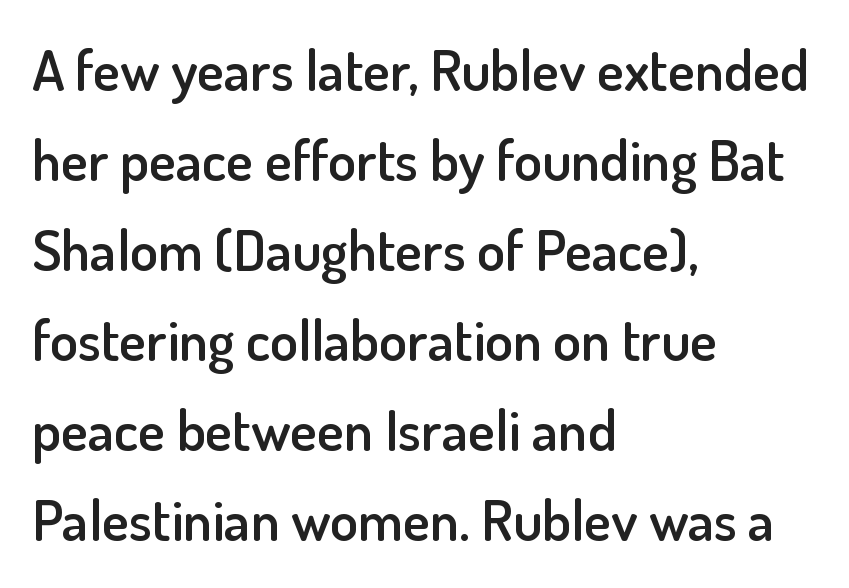
Q: Is the text bold? A: Semi-bold.
Q: Is the text italic (slanted)? A: No, it is upright.
Q: Is the typeface a serif or a sans-serif typeface? A: Sans-serif.
Q: Is the text underlined? A: No.
Q: How is the paragraph aligned? A: Left-aligned.
Q: Is the spacing between letters normal or unusually wide? A: Normal.
Q: Is the spacing between lines tight, normal or loose? A: Normal.
Q: Width (condensed, normal, or wide)? A: Normal.
Q: Stroke contrast? A: Low.
Q: x-height? A: Small.
Q: Monospaced? A: No.
